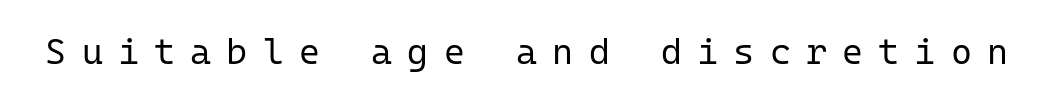
Q: Is the text bold? A: No.
Q: Is the text italic (slanted)? A: No, it is upright.
Q: Is the typeface a serif or a sans-serif typeface? A: Sans-serif.
Q: Is the text underlined? A: No.
Q: Is the spacing between letters normal or unusually wide? A: Unusually wide.
Q: Width (condensed, normal, or wide)? A: Normal.
Q: Stroke contrast? A: Low.
Q: x-height? A: Medium.
Q: Monospaced? A: Yes.
